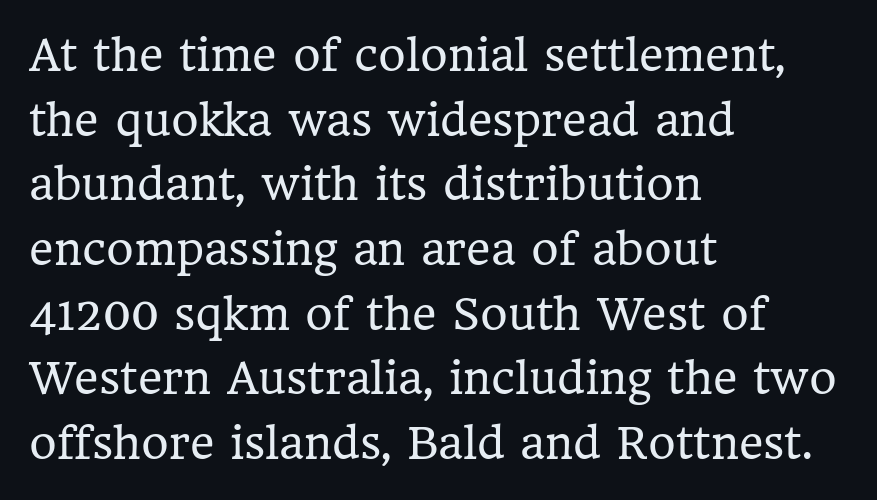
The image shows 42 px regular-weight serif type, upright; set left-aligned, normal line spacing (1.54x), normal letter spacing, not underlined; low stroke contrast and a medium x-height.
